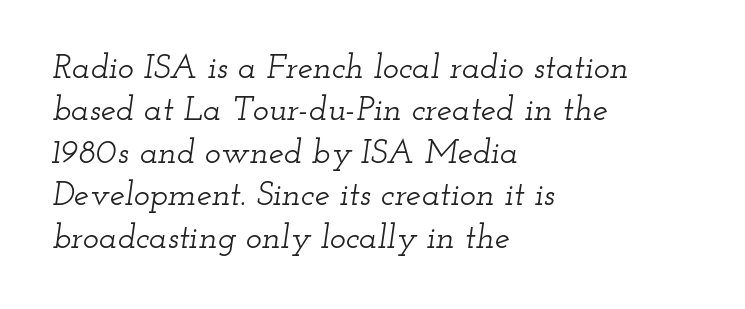
Does the lettering tilt? It does — this is italic. The rows are spaced the way most documents space them. The space directly below the letters is spotless. The type is set solid horizontally, with unmodified tracking. The letters advance in unequal steps, a hallmark of proportional type. The text was rendered using a seriffed face with decorative stroke endings.
